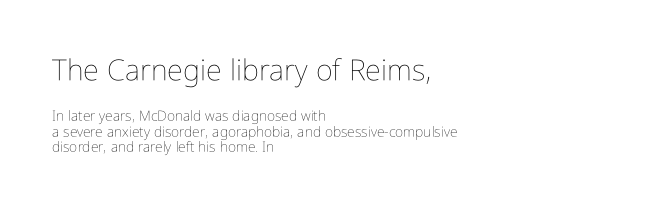
The letters advance in unequal steps, a hallmark of proportional type. Teacher's note: observe the even left margin — that is flush-left alignment. A light-to-regular cut is what we see here. The typography opts for an upright posture over an oblique one. Check under the words: just untouched page. The first block has been scaled up relative to the second.
